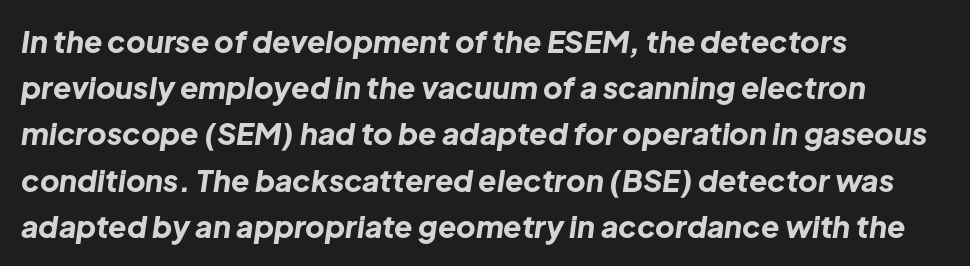
The image shows 30 px bold type, italic (leaning right); set left-aligned, normal line spacing (1.54x), normal letter spacing, not underlined; low stroke contrast and a medium x-height.
